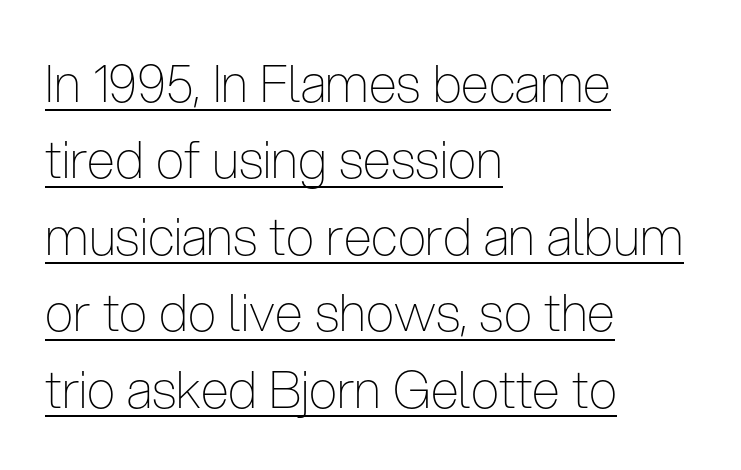
{"serif": "no", "italic": "no", "bold": "no", "weight": "thin", "width": "condensed", "stroke_contrast": "low", "x_height": "medium", "monospaced": "no", "underline": "yes", "align": "left", "line_spacing": "normal", "line_spacing_ratio": 1.5, "letter_spacing": "normal", "letter_spacing_em": 0.0, "glyph_px": 51}
